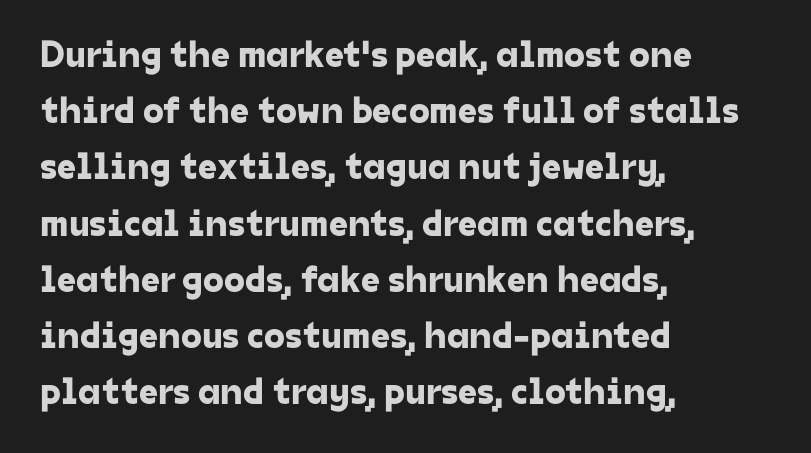
{"serif": "no", "width": "normal", "stroke_contrast": "low", "x_height": "medium", "monospaced": "no", "underline": "no", "align": "left", "line_spacing": "normal", "line_spacing_ratio": 1.48, "letter_spacing": "normal", "letter_spacing_em": 0.0, "glyph_px": 38}
